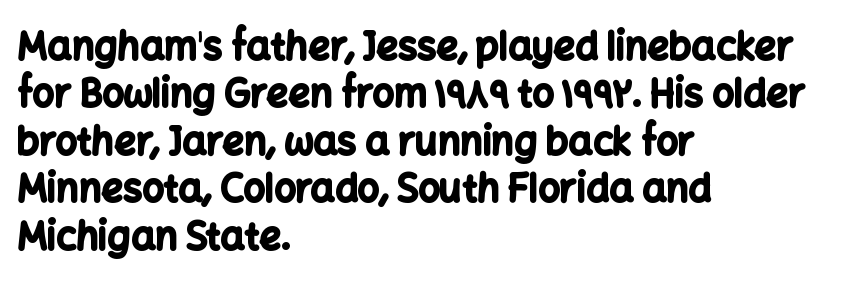
Q: Is the text bold? A: Yes.
Q: Is the text italic (slanted)? A: No, it is upright.
Q: Is the typeface a serif or a sans-serif typeface? A: Sans-serif.
Q: Is the text underlined? A: No.
Q: How is the paragraph aligned? A: Left-aligned.
Q: Is the spacing between letters normal or unusually wide? A: Normal.
Q: Is the spacing between lines tight, normal or loose? A: Normal.
Q: Width (condensed, normal, or wide)? A: Normal.
Q: Stroke contrast? A: Low.
Q: x-height? A: Medium.
Q: Monospaced? A: No.
